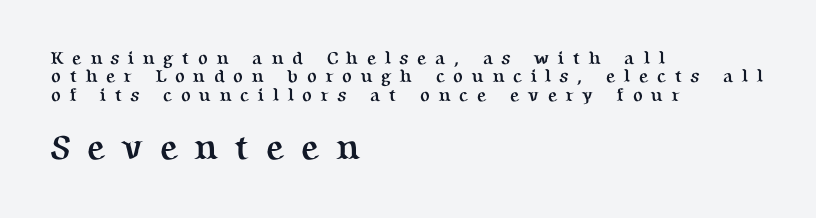
The image shows 35 px semibold serif type, upright; set left-aligned, tight line spacing (1.02x), unusually wide letter spacing (+0.47 em), not underlined; the second (bottom) block is 1.94x larger; medium stroke contrast and a medium x-height.
